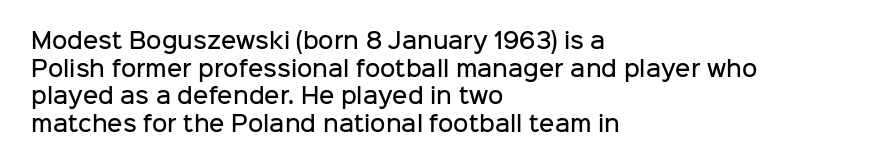
These words are printed semibold, heavier than regular yet not bold. Does the lettering tilt? It doesn't — this is upright. The area under the type is left untouched. Alignment: flush left.
